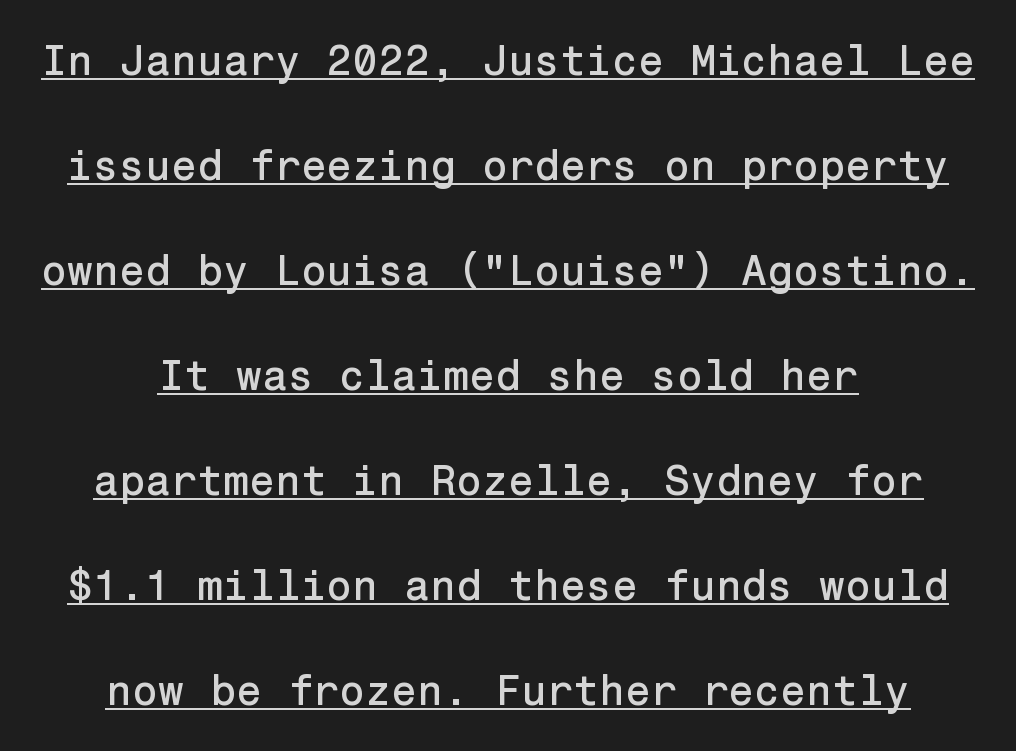
Q: Is the text italic (slanted)? A: No, it is upright.
Q: Is the typeface a serif or a sans-serif typeface? A: Sans-serif.
Q: Is the text underlined? A: Yes.
Q: How is the paragraph aligned? A: Centered.
Q: Is the spacing between letters normal or unusually wide? A: Normal.
Q: Is the spacing between lines tight, normal or loose? A: Loose.
Q: Width (condensed, normal, or wide)? A: Normal.
Q: Stroke contrast? A: Low.
Q: x-height? A: Medium.
